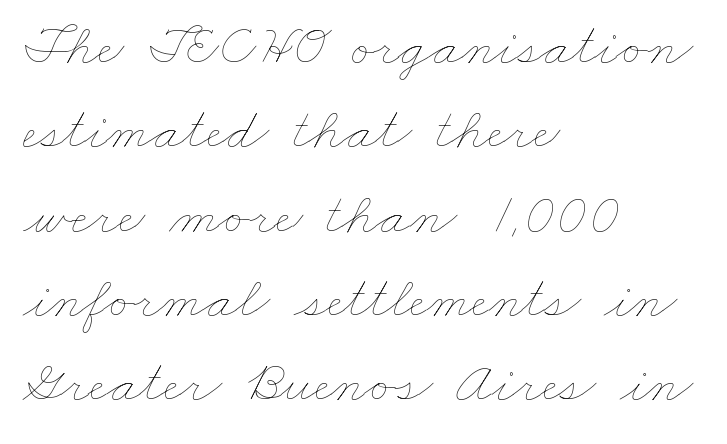
Q: Is the text bold? A: No.
Q: Is the text underlined? A: No.
Q: How is the paragraph aligned? A: Left-aligned.
Q: Is the spacing between letters normal or unusually wide? A: Normal.
Q: Is the spacing between lines tight, normal or loose? A: Normal.
Q: Width (condensed, normal, or wide)? A: Wide.
Q: Stroke contrast? A: Low.
Q: x-height? A: Small.
Q: Monospaced? A: No.
